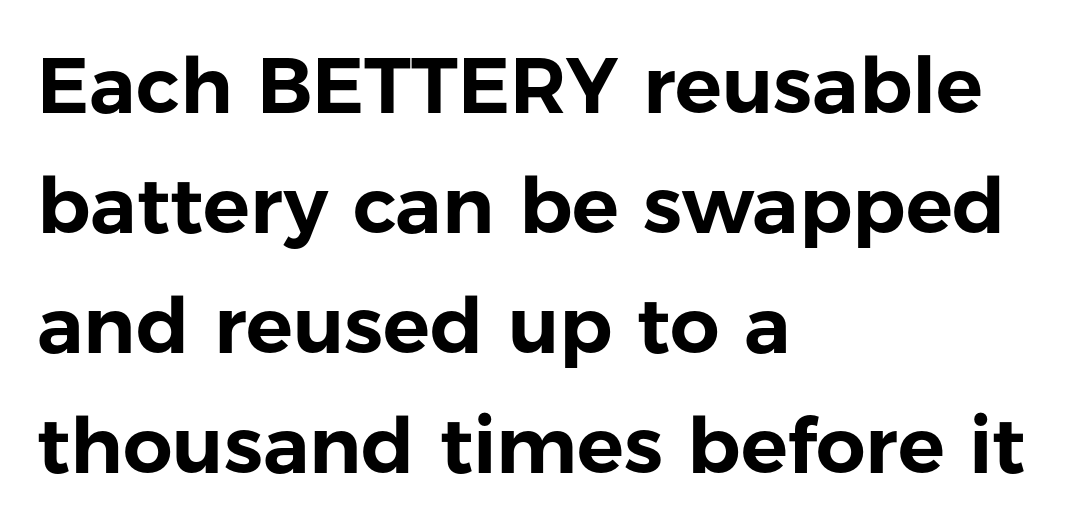
Q: Is the text italic (slanted)? A: No, it is upright.
Q: Is the typeface a serif or a sans-serif typeface? A: Sans-serif.
Q: Is the text underlined? A: No.
Q: How is the paragraph aligned? A: Left-aligned.
Q: Is the spacing between letters normal or unusually wide? A: Normal.
Q: Is the spacing between lines tight, normal or loose? A: Normal.
Q: Width (condensed, normal, or wide)? A: Normal.
Q: Stroke contrast? A: Low.
Q: x-height? A: Medium.
Q: Monospaced? A: No.
